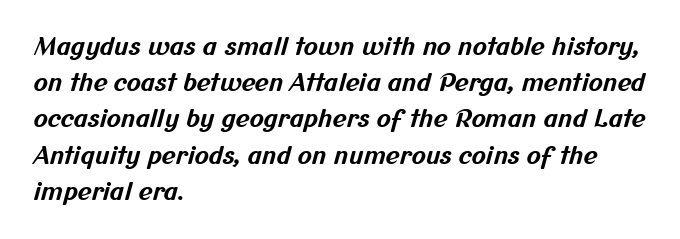
{"bold": "yes", "underline": "no", "align": "left", "line_spacing": "normal", "line_spacing_ratio": 1.51, "letter_spacing": "normal", "letter_spacing_em": 0.0, "glyph_px": 24}
